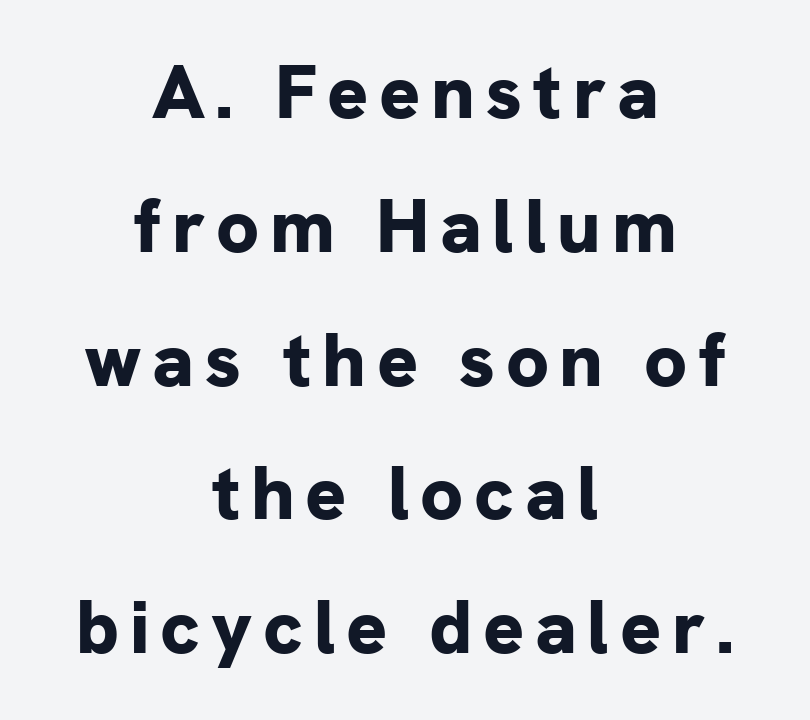
A student would call this center alignment; a typographer would say set centered. Regarding serifs, this sample does without them. The space beneath each line is pristine and unruled. Is this a fixed-width face? No — the glyphs have proportional, varying widths. The letters stand straight up with perfectly vertical stems.
